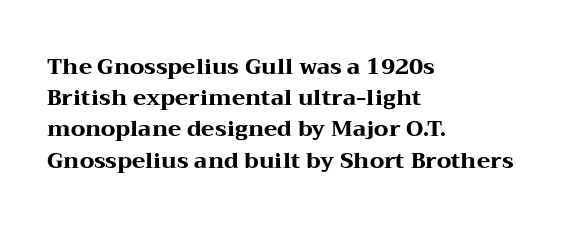
{"italic": "no", "bold": "yes", "underline": "no", "align": "left", "line_spacing": "normal", "line_spacing_ratio": 1.42, "letter_spacing": "normal", "letter_spacing_em": 0.0, "glyph_px": 22}
